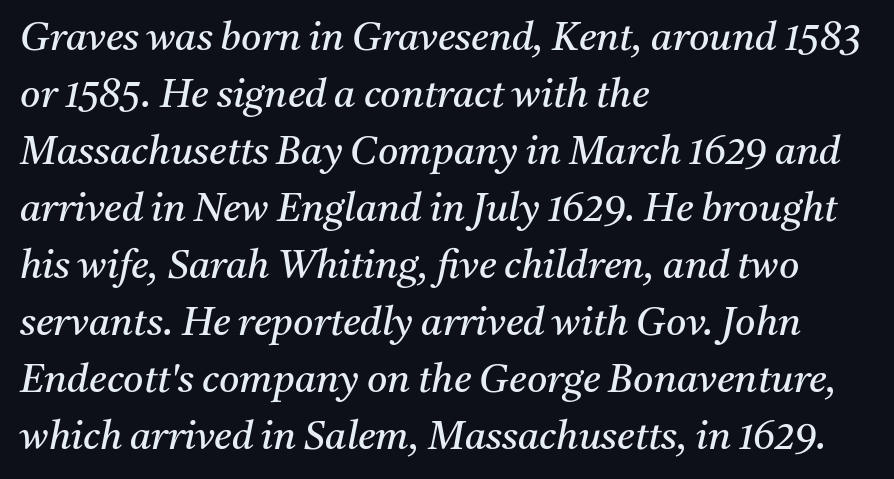
{"serif": "yes", "italic": "yes", "lean": "right", "slant_degrees": 11, "bold": "no", "weight": "regular", "width": "normal", "stroke_contrast": "medium", "x_height": "medium", "monospaced": "no", "underline": "no", "align": "left", "line_spacing": "normal", "line_spacing_ratio": 1.46, "letter_spacing": "normal", "letter_spacing_em": 0.0, "glyph_px": 39}
